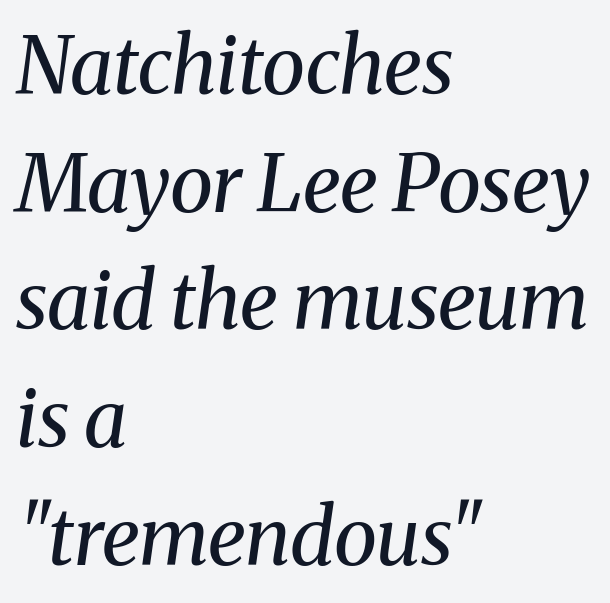
The rendering uses natural spacing where letterforms have individual widths. Short and long lines alike share a common starting point at left. Notice how descenders clear the ascenders below comfortably — that's standard leading. Any mark beneath the type? The region is blank. Type style note: has serifs. The strokes are not fattened; the text isn't bold.
